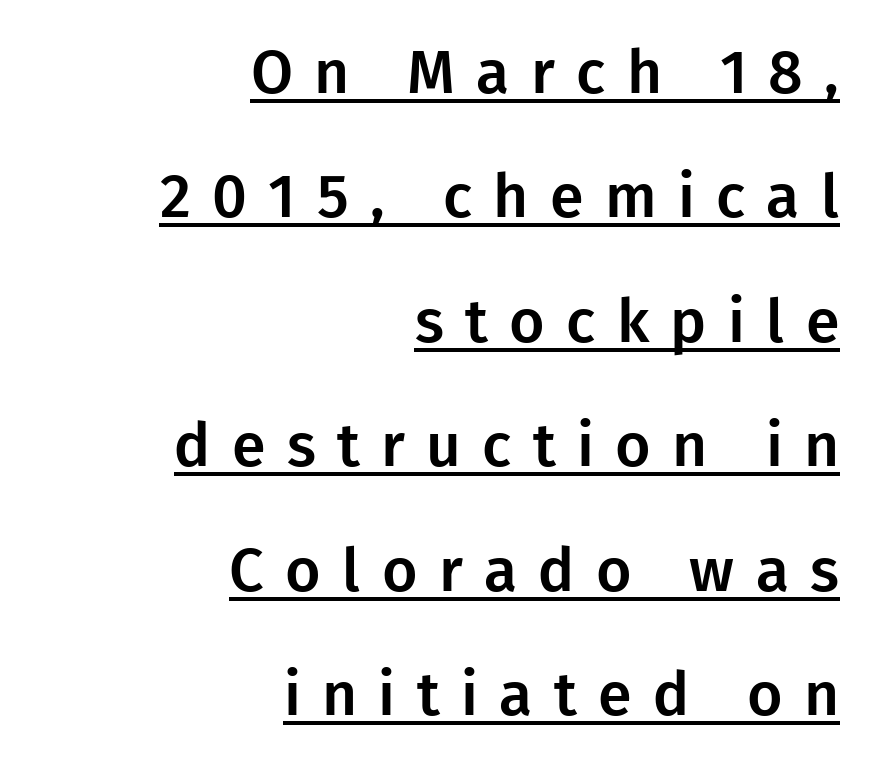
Ascenders rise straight up at ninety degrees. Glance below the letters and you will spot a drawn line. The face used here is rendered with a markedly widened letterfit. Font category for this specimen: sans-serif. A typesetter would call this proportional, since set widths differ per character.
